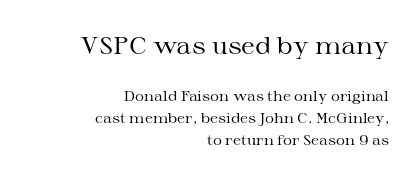
The image shows 24 px text type, upright; set right-aligned, normal line spacing (1.58x), normal letter spacing, not underlined; the first (top) block is 1.71x larger.
